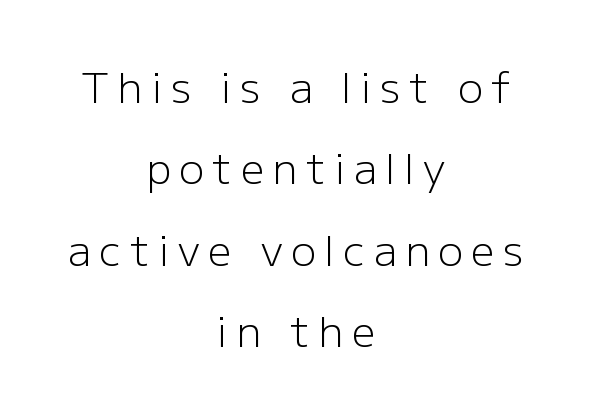
The image shows 42 px light sans-serif type, upright; set centered, loose line spacing (1.94x), unusually wide letter spacing (+0.2 em), not underlined; low stroke contrast and a medium x-height.
